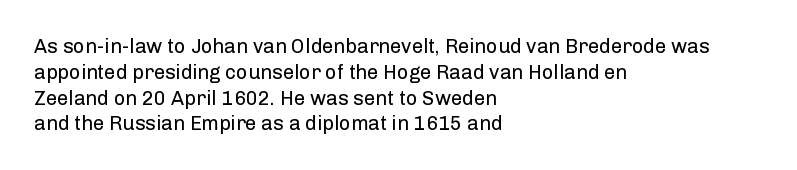
Interline gaps are of average width in this sample. Style check: upright. Tracking here is standard; glyphs follow each other at the usual distance. Stroke mass is kept to a normal reading level or below. Beneath every word, the page is bare. Leftover space on each line is placed entirely after the last word.
